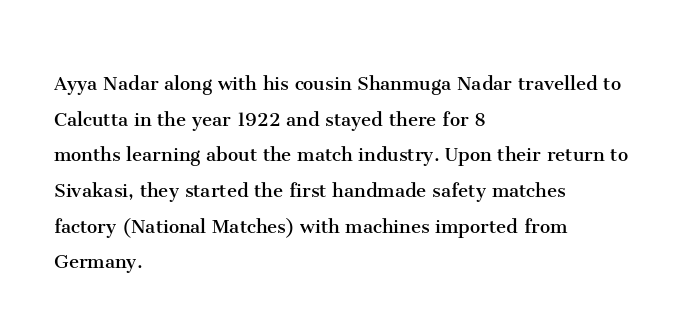
The image shows 23 px text type, upright; set left-aligned, normal line spacing (1.55x), normal letter spacing, not underlined.
